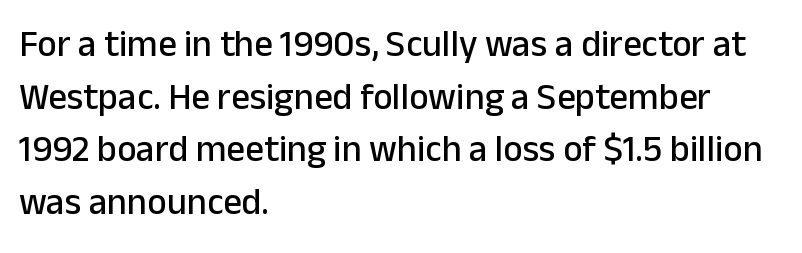
Q: Is the text italic (slanted)? A: No, it is upright.
Q: Is the typeface a serif or a sans-serif typeface? A: Sans-serif.
Q: Is the text underlined? A: No.
Q: How is the paragraph aligned? A: Left-aligned.
Q: Is the spacing between letters normal or unusually wide? A: Normal.
Q: Is the spacing between lines tight, normal or loose? A: Normal.
Q: Width (condensed, normal, or wide)? A: Normal.
Q: Stroke contrast? A: Low.
Q: x-height? A: Medium.
Q: Monospaced? A: No.
